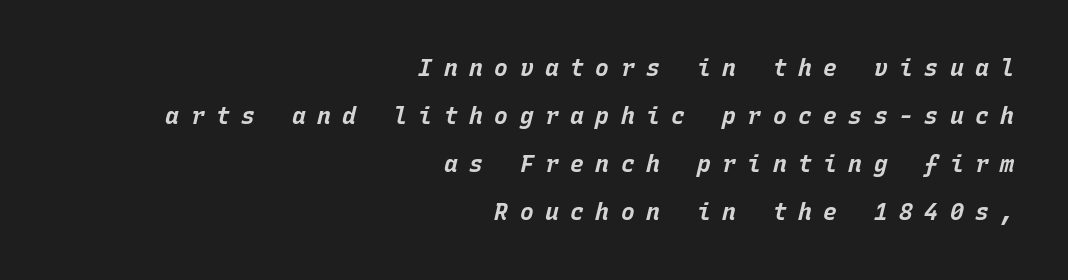
The image shows 23 px bold type, italic (leaning right); set right-aligned, loose line spacing (2.08x), unusually wide letter spacing (+0.5 em), not underlined.
